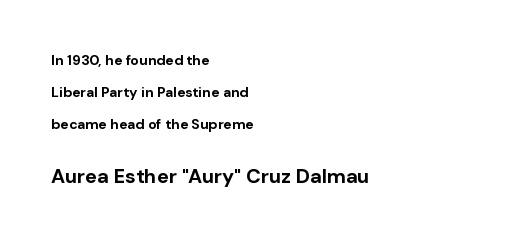
The image shows 20 px bold type, upright; set left-aligned, loose line spacing (2.28x), normal letter spacing, not underlined; the second (bottom) block is 1.43x larger.
